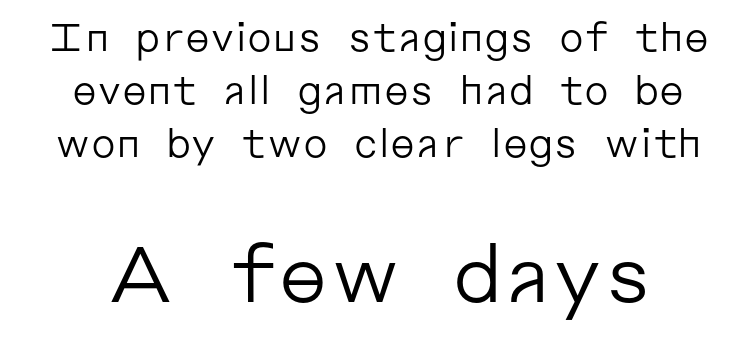
Q: Is the text bold? A: No.
Q: Is the text italic (slanted)? A: No, it is upright.
Q: Is the typeface a serif or a sans-serif typeface? A: Sans-serif.
Q: Is the text underlined? A: No.
Q: Is the spacing between letters normal or unusually wide? A: Normal.
Q: Is the spacing between lines tight, normal or loose? A: Normal.
Q: Which block of text is set in a larger size, the first (top) or the second (bottom)? A: The second (bottom) one.
Q: Width (condensed, normal, or wide)? A: Normal.
Q: Stroke contrast? A: Low.
Q: x-height? A: Medium.
Q: Monospaced? A: No.
